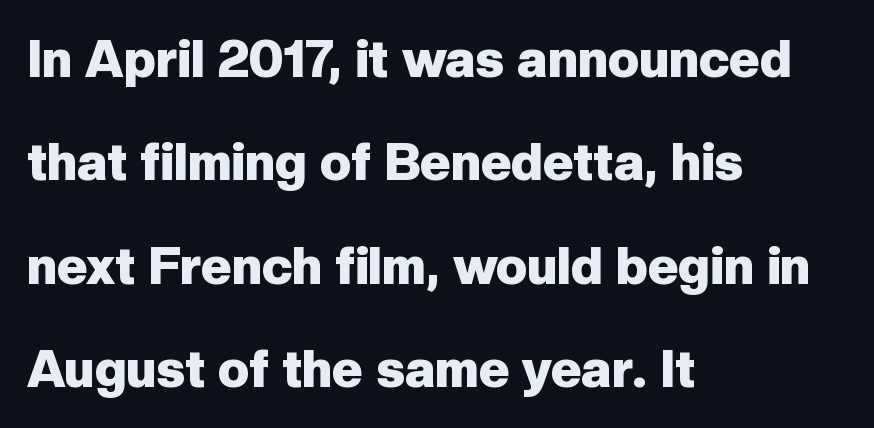
The image shows 52 px heavy sans-serif type, upright; set left-aligned, loose line spacing (1.99x), normal letter spacing, not underlined; low stroke contrast and a medium x-height.
